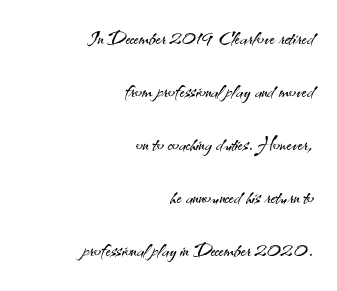
{"bold": "no", "underline": "no", "align": "right", "line_spacing": "loose", "line_spacing_ratio": 2.04, "letter_spacing": "normal", "letter_spacing_em": 0.0, "glyph_px": 26}
